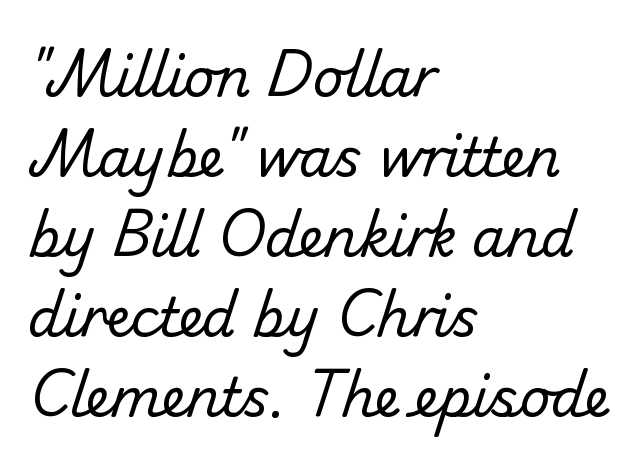
The image shows 53 px regular-weight sans-serif type; set left-aligned, normal line spacing (1.51x), normal letter spacing, not underlined; low stroke contrast and a small x-height.
